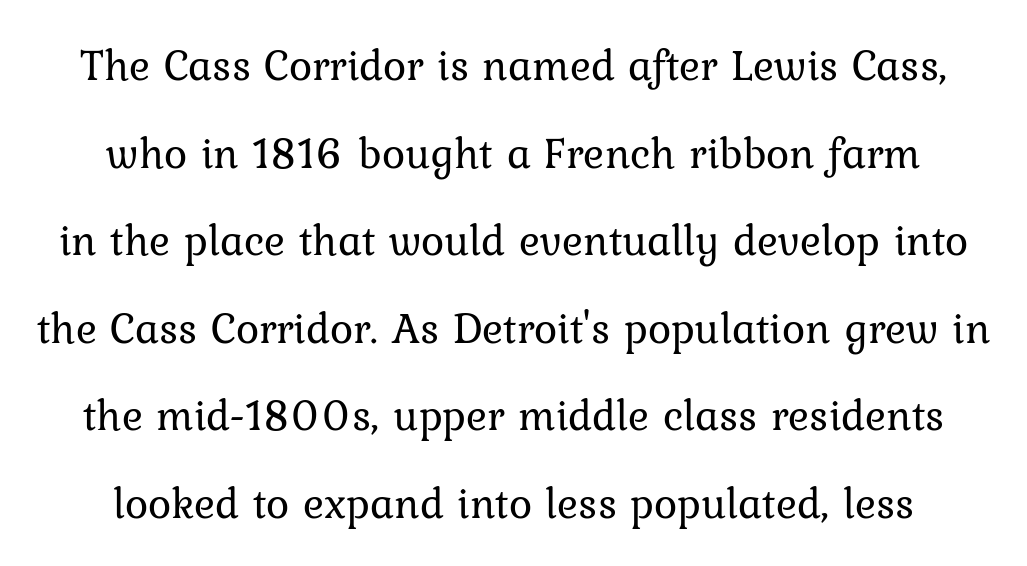
The image shows 44 px regular-weight serif type, upright; set centered, loose line spacing (1.99x), normal letter spacing, not underlined; low stroke contrast and a medium x-height.
